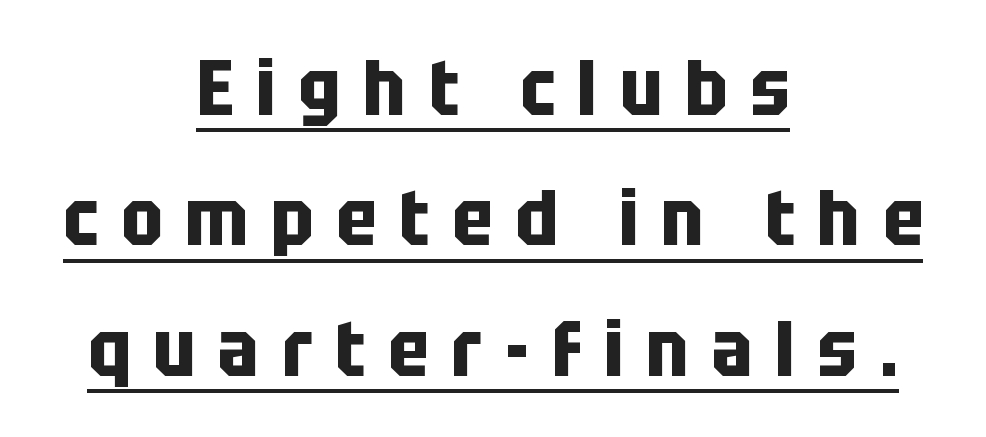
Q: Is the text bold? A: Yes.
Q: Is the text italic (slanted)? A: No, it is upright.
Q: Is the typeface a serif or a sans-serif typeface? A: Sans-serif.
Q: Is the text underlined? A: Yes.
Q: How is the paragraph aligned? A: Centered.
Q: Is the spacing between letters normal or unusually wide? A: Unusually wide.
Q: Is the spacing between lines tight, normal or loose? A: Normal.
Q: Width (condensed, normal, or wide)? A: Condensed.
Q: Stroke contrast? A: Low.
Q: x-height? A: Large.
Q: Monospaced? A: No.
